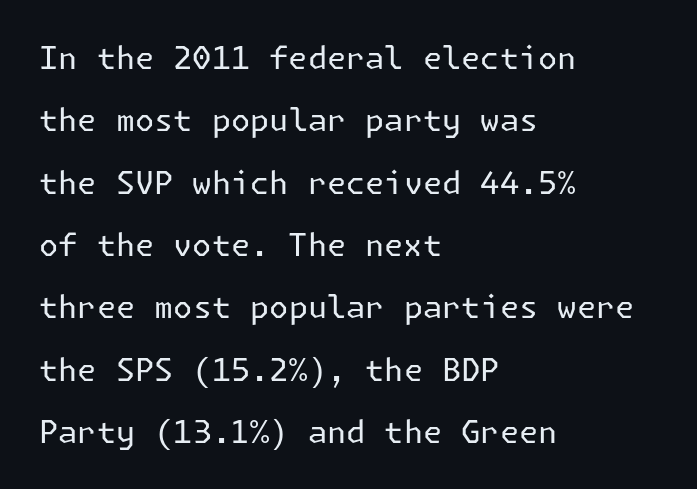
{"serif": "no", "italic": "no", "bold": "no", "weight": "regular", "width": "normal", "stroke_contrast": "low", "x_height": "medium", "underline": "no", "align": "left", "line_spacing": "loose", "line_spacing_ratio": 2.01, "letter_spacing": "normal", "letter_spacing_em": 0.0, "glyph_px": 31}
